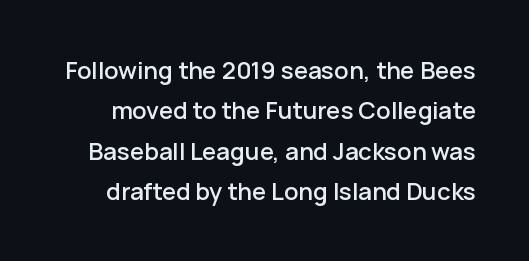
Q: Is the text italic (slanted)? A: No, it is upright.
Q: Is the text underlined? A: No.
Q: Is the spacing between letters normal or unusually wide? A: Normal.
Q: Is the spacing between lines tight, normal or loose? A: Normal.
